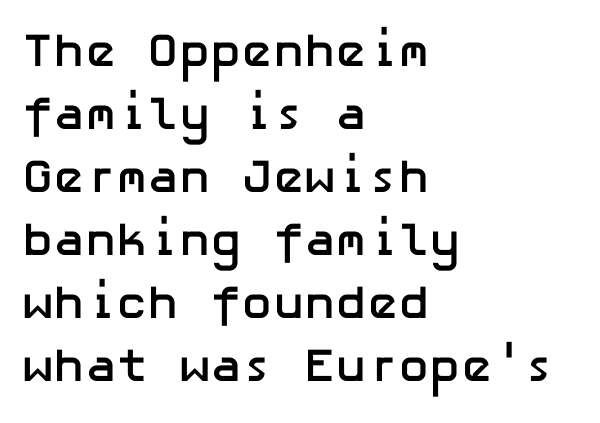
The passage is arranged the way most books set body copy — flush left. The lettering stays uniformly vertical, giving the passage a roman look. Lines of text with bare space underneath. You can tell from the bare stems that sans-serif type was used. Honestly, the letter spacing is just normal — you wouldn't notice it.
